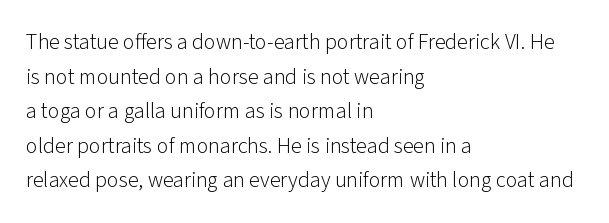
Q: Is the text bold? A: No.
Q: Is the text italic (slanted)? A: No, it is upright.
Q: Is the text underlined? A: No.
Q: How is the paragraph aligned? A: Left-aligned.
Q: Is the spacing between letters normal or unusually wide? A: Normal.
Q: Is the spacing between lines tight, normal or loose? A: Normal.
